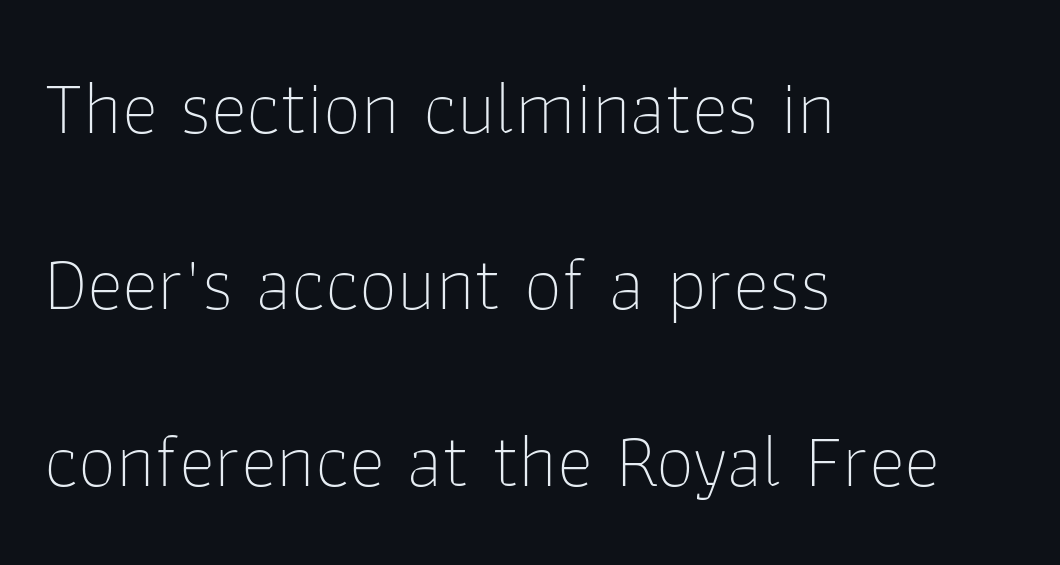
The image shows 77 px thin sans-serif type, upright; set left-aligned, loose line spacing (2.29x), normal letter spacing, not underlined; low stroke contrast and a medium x-height.
